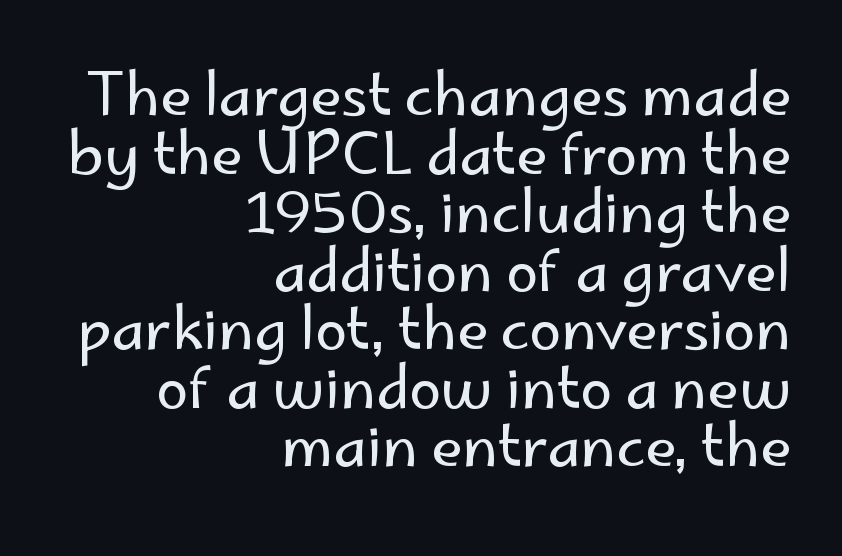
The image shows 58 px regular-weight sans-serif type, upright; set right-aligned, tight line spacing (1.01x), normal letter spacing, not underlined; low stroke contrast and a small x-height.
